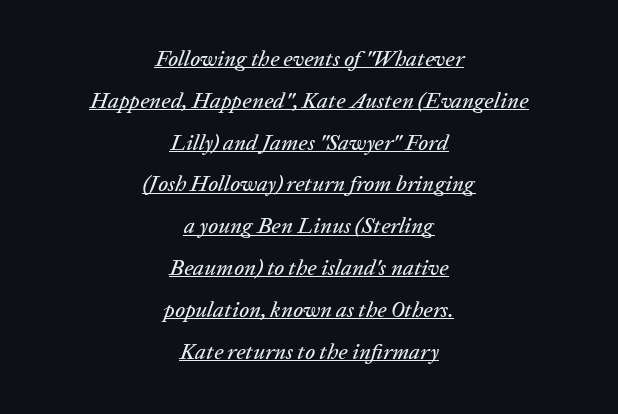
{"italic": "yes", "lean": "right", "slant_degrees": 20, "underline": "yes", "align": "center", "line_spacing": "loose", "line_spacing_ratio": 1.9, "letter_spacing": "normal", "letter_spacing_em": 0.0, "glyph_px": 22}
